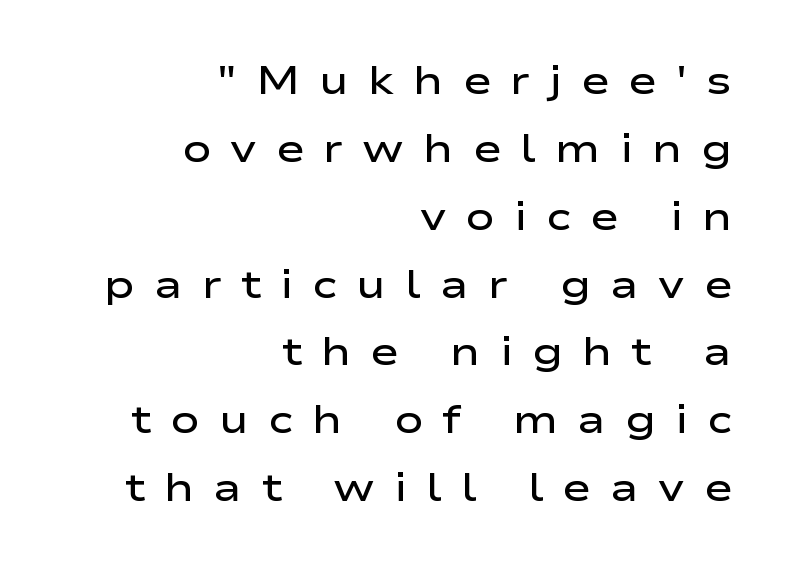
The image shows 39 px semibold, wide sans-serif type, upright; set right-aligned, line spacing 1.74x, unusually wide letter spacing (+0.49 em), not underlined; low stroke contrast and a medium x-height.
